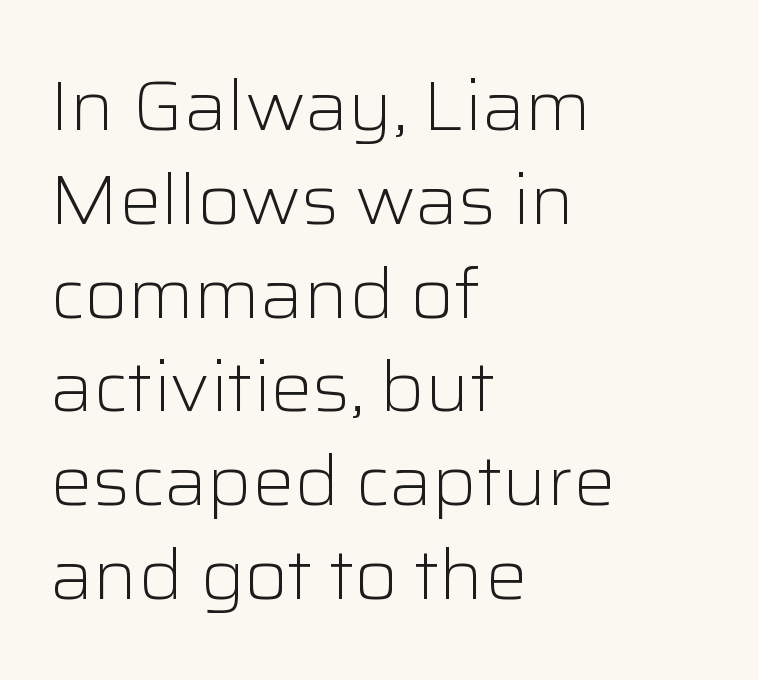
{"serif": "no", "italic": "no", "bold": "no", "weight": "light", "width": "normal", "stroke_contrast": "low", "x_height": "medium", "monospaced": "no", "underline": "no", "align": "left", "line_spacing": "normal", "line_spacing_ratio": 1.34, "letter_spacing": "normal", "letter_spacing_em": 0.0, "glyph_px": 70}
